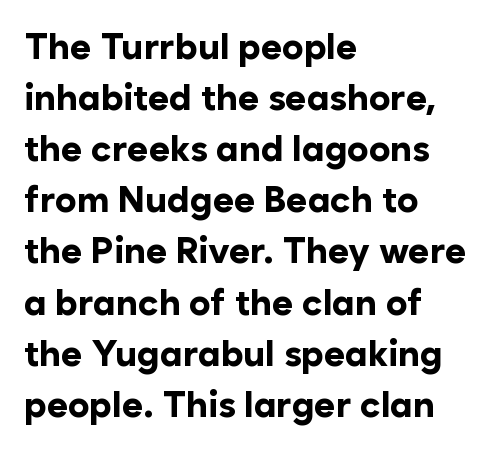
Q: Is the text bold? A: Yes.
Q: Is the text italic (slanted)? A: No, it is upright.
Q: Is the typeface a serif or a sans-serif typeface? A: Sans-serif.
Q: Is the text underlined? A: No.
Q: How is the paragraph aligned? A: Left-aligned.
Q: Is the spacing between letters normal or unusually wide? A: Normal.
Q: Is the spacing between lines tight, normal or loose? A: Normal.
Q: Width (condensed, normal, or wide)? A: Normal.
Q: Stroke contrast? A: Low.
Q: x-height? A: Medium.
Q: Monospaced? A: No.
